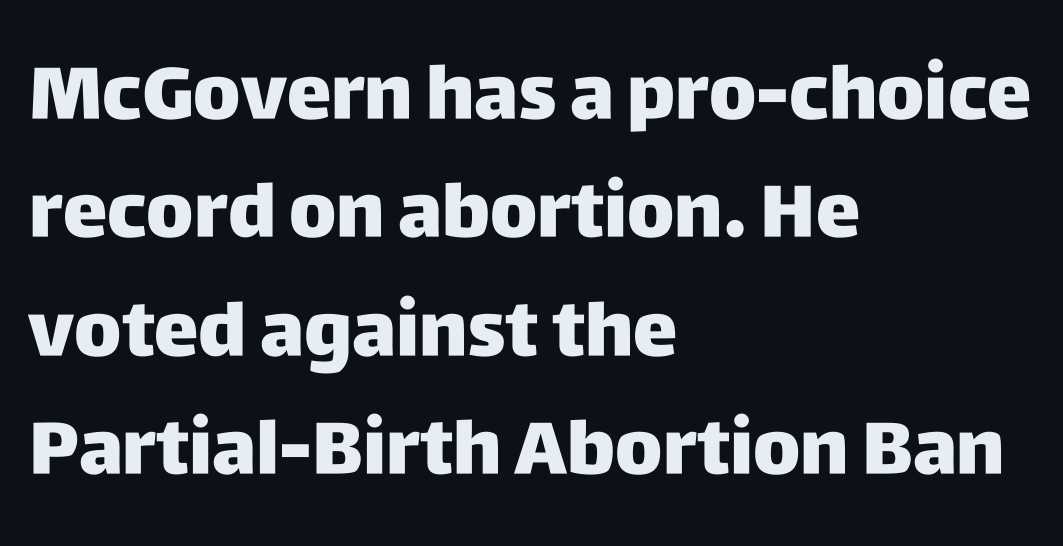
{"serif": "no", "italic": "no", "bold": "yes", "weight": "heavy", "width": "normal", "stroke_contrast": "low", "x_height": "large", "monospaced": "no", "underline": "no", "align": "left", "line_spacing": "normal", "line_spacing_ratio": 1.58, "letter_spacing": "normal", "letter_spacing_em": 0.0, "glyph_px": 75}
